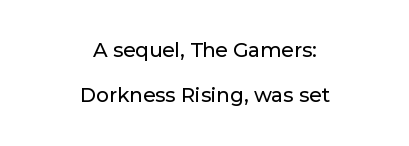
Q: Is the text italic (slanted)? A: No, it is upright.
Q: Is the text underlined? A: No.
Q: How is the paragraph aligned? A: Centered.
Q: Is the spacing between letters normal or unusually wide? A: Normal.
Q: Is the spacing between lines tight, normal or loose? A: Loose.
